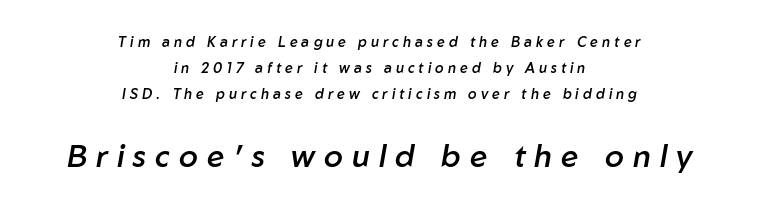
Q: Is the text bold? A: Semi-bold.
Q: Is the text italic (slanted)? A: Yes, it leans right by about 10 degrees.
Q: Is the text underlined? A: No.
Q: How is the paragraph aligned? A: Centered.
Q: Is the spacing between letters normal or unusually wide? A: Unusually wide.
Q: Which block of text is set in a larger size, the first (top) or the second (bottom)? A: The second (bottom) one.
Q: Width (condensed, normal, or wide)? A: Normal.
Q: Stroke contrast? A: Low.
Q: x-height? A: Medium.
Q: Monospaced? A: No.
